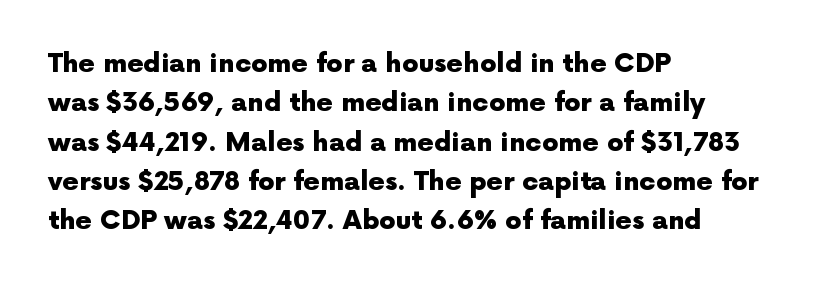
Q: Is the text bold? A: Yes.
Q: Is the text italic (slanted)? A: No, it is upright.
Q: Is the text underlined? A: No.
Q: How is the paragraph aligned? A: Left-aligned.
Q: Is the spacing between letters normal or unusually wide? A: Normal.
Q: Is the spacing between lines tight, normal or loose? A: Normal.
